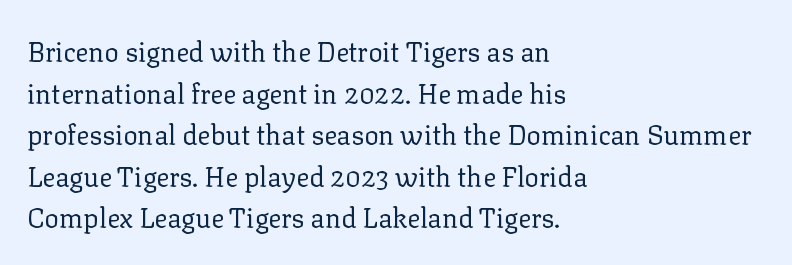
Q: Is the text bold? A: No.
Q: Is the text italic (slanted)? A: No, it is upright.
Q: Is the text underlined? A: No.
Q: How is the paragraph aligned? A: Left-aligned.
Q: Is the spacing between letters normal or unusually wide? A: Normal.
Q: Is the spacing between lines tight, normal or loose? A: Normal.
